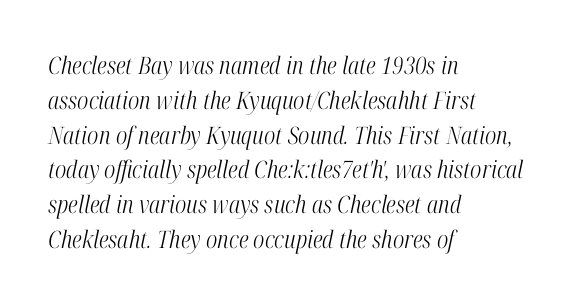
{"italic": "yes", "lean": "right", "slant_degrees": 12, "bold": "no", "underline": "no", "align": "left", "line_spacing": "normal", "line_spacing_ratio": 1.45, "letter_spacing": "normal", "letter_spacing_em": 0.0, "glyph_px": 24}
